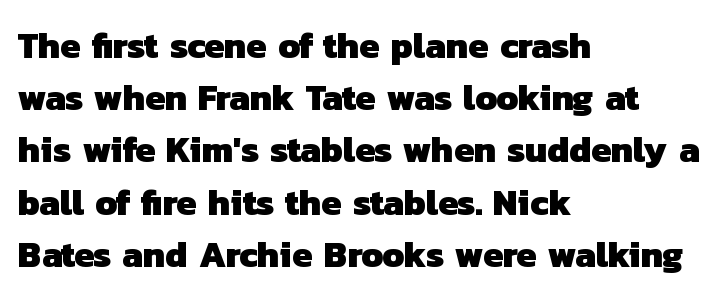
Q: Is the text bold? A: Yes.
Q: Is the typeface a serif or a sans-serif typeface? A: Sans-serif.
Q: Is the text underlined? A: No.
Q: How is the paragraph aligned? A: Left-aligned.
Q: Is the spacing between letters normal or unusually wide? A: Normal.
Q: Is the spacing between lines tight, normal or loose? A: Normal.
Q: Width (condensed, normal, or wide)? A: Normal.
Q: Stroke contrast? A: Low.
Q: x-height? A: Medium.
Q: Monospaced? A: No.
